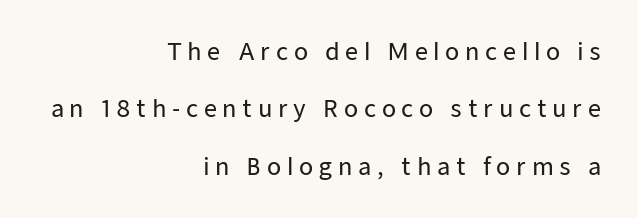
Widely set lines give the paragraph a tall, airy silhouette. Glyph-to-glyph distance is far greater than everyday printed text. The type sits square on the baseline with zero lean. Teacher's note: observe the even right margin — that is flush-right alignment.
